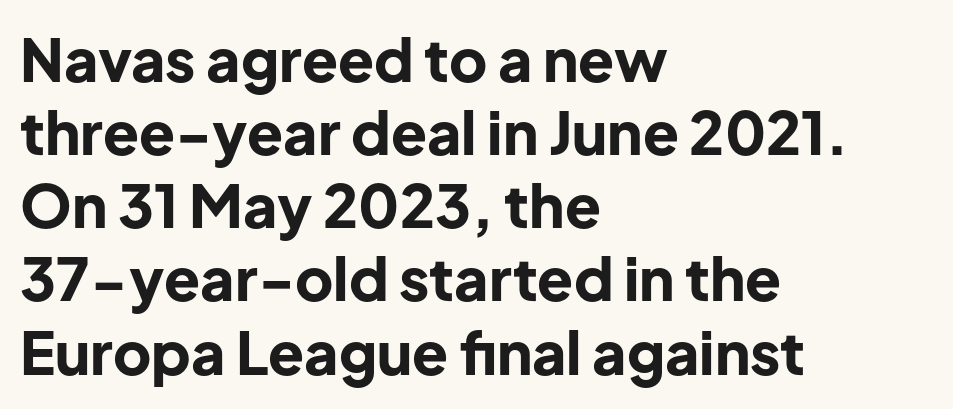
{"serif": "no", "italic": "no", "bold": "yes", "weight": "bold", "width": "normal", "stroke_contrast": "low", "x_height": "medium", "monospaced": "no", "underline": "no", "align": "left", "line_spacing_ratio": 1.24, "letter_spacing": "normal", "letter_spacing_em": 0.0, "glyph_px": 59}
